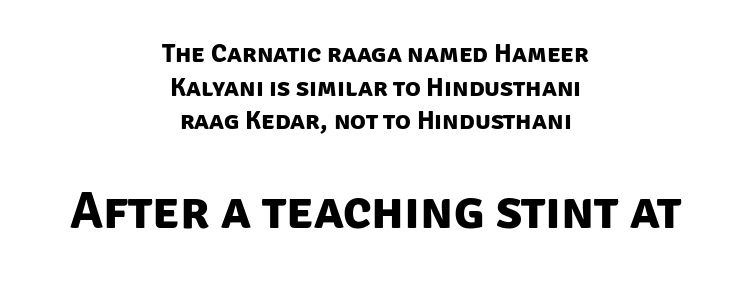
{"serif": "no", "bold": "yes", "weight": "bold", "width": "normal", "stroke_contrast": "low", "x_height": "large", "monospaced": "no", "underline": "no", "align": "center", "line_spacing": "normal", "line_spacing_ratio": 1.29, "letter_spacing": "normal", "letter_spacing_em": 0.0, "larger_block": "second", "size_ratio": 2.0, "glyph_px": 52}
